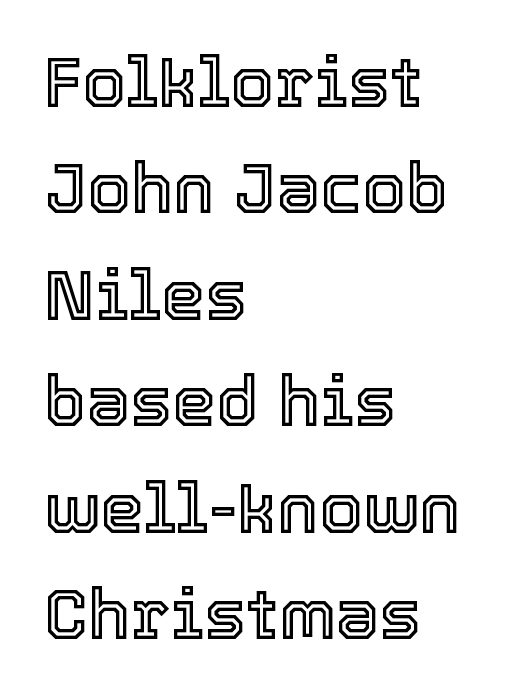
No word sits above an underline. Teacher's note: observe the even left margin — that is flush-left alignment. These lines are rendered in a variable-pitch font. How would I describe the line gaps? Plain and ordinary.
